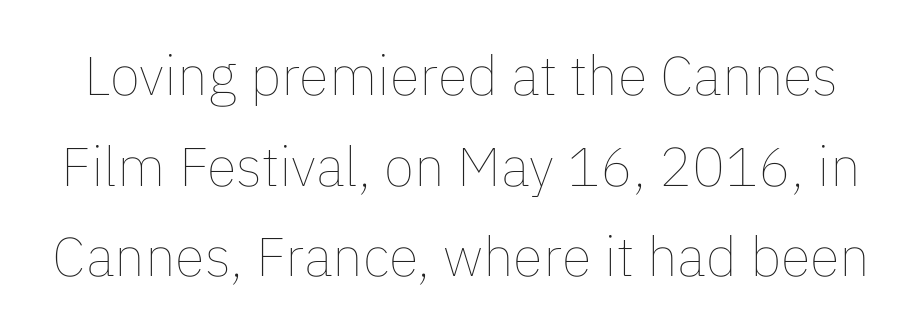
A roman cut, with each character standing at attention. The rendering uses natural spacing where letterforms have individual widths. This sample keeps an unexceptional amount of space between lines. Stems here are at most as thick as an everyday book face.
